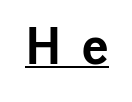
{"serif": "no", "italic": "no", "bold": "yes", "weight": "bold", "width": "normal", "stroke_contrast": "low", "x_height": "medium", "monospaced": "no", "underline": "yes", "letter_spacing": "wide", "letter_spacing_em": 0.44, "glyph_px": 48}
